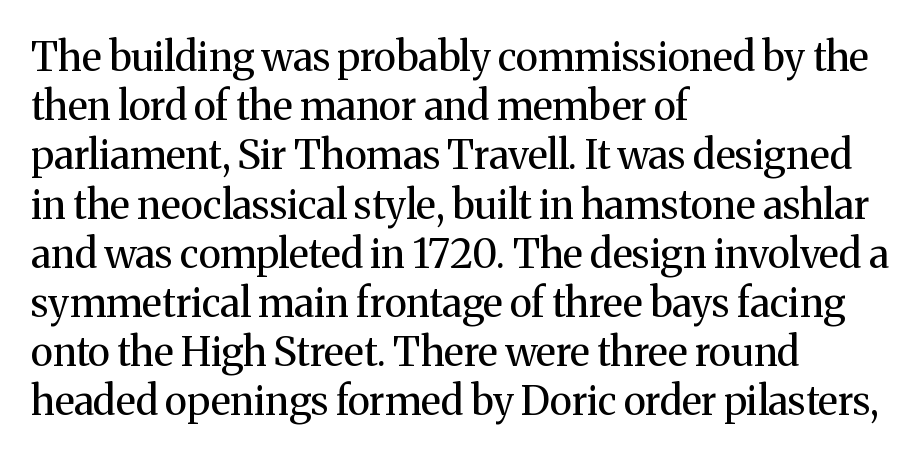
In terms of letterspacing, this is plain default setting. Descenders are the only things crossing below the line. The font is comparable to plain body text, perhaps lighter. Varying glyph widths throughout — classic text-font behaviour. Look at the bottom of the vertical strokes: they flare into serifs here. Visually the block forms a straight wall on the left and a jagged coastline on the right.
